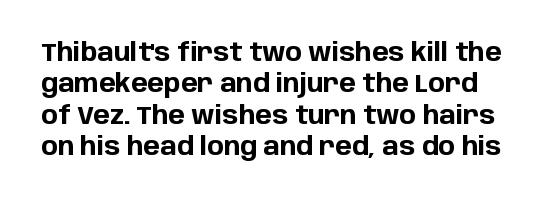
{"italic": "no", "bold": "yes", "underline": "no", "line_spacing": "normal", "line_spacing_ratio": 1.26, "letter_spacing": "normal", "letter_spacing_em": 0.0, "glyph_px": 25}
